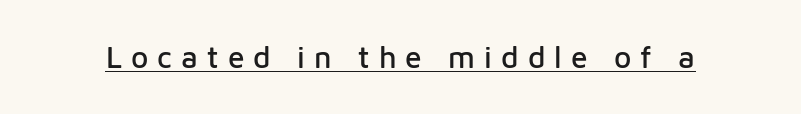
Q: Is the text italic (slanted)? A: No, it is upright.
Q: Is the typeface a serif or a sans-serif typeface? A: Sans-serif.
Q: Is the text underlined? A: Yes.
Q: Is the spacing between letters normal or unusually wide? A: Unusually wide.
Q: Width (condensed, normal, or wide)? A: Normal.
Q: Stroke contrast? A: Low.
Q: x-height? A: Medium.
Q: Monospaced? A: No.
